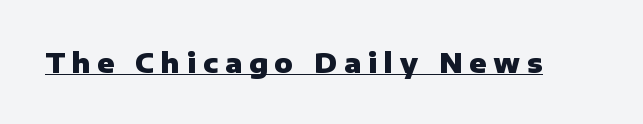
The image shows 27 px bold type, upright; set unusually wide letter spacing (+0.26 em), underlined.
